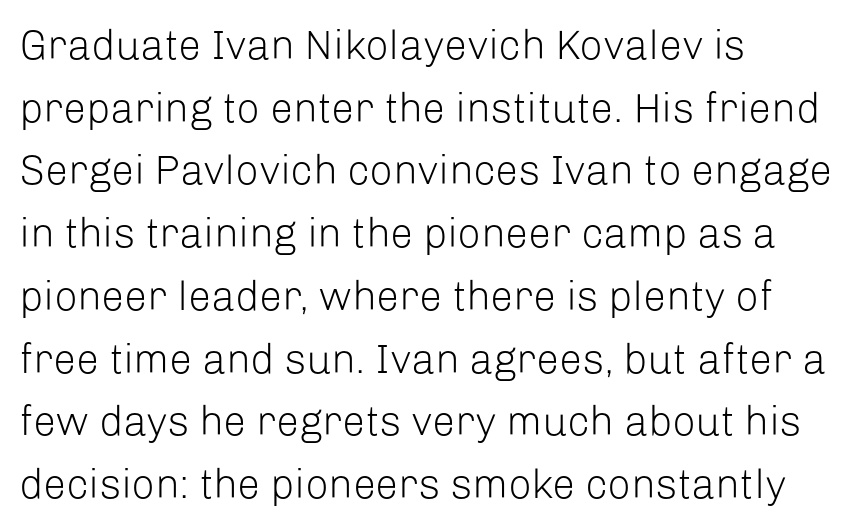
The image shows 41 px light sans-serif type, upright; set left-aligned, normal line spacing (1.53x), normal letter spacing, not underlined; low stroke contrast and a medium x-height.
